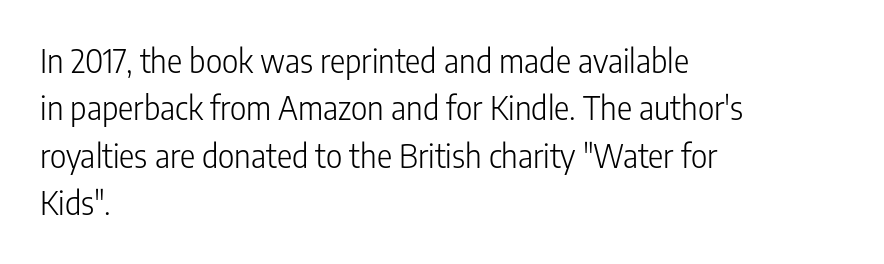
Q: Is the text bold? A: No.
Q: Is the text italic (slanted)? A: No, it is upright.
Q: Is the typeface a serif or a sans-serif typeface? A: Sans-serif.
Q: Is the text underlined? A: No.
Q: How is the paragraph aligned? A: Left-aligned.
Q: Is the spacing between letters normal or unusually wide? A: Normal.
Q: Is the spacing between lines tight, normal or loose? A: Normal.
Q: Width (condensed, normal, or wide)? A: Condensed.
Q: Stroke contrast? A: Low.
Q: x-height? A: Medium.
Q: Monospaced? A: No.
